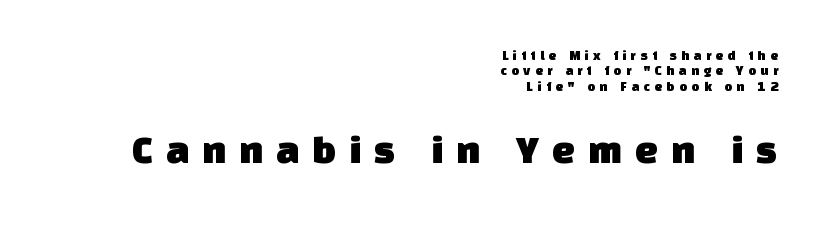
Baseline-to-baseline distance is barely more than the letter height. Glance below the letters and you will spot only blank space. These lines are rendered in a variable-pitch font. If you squint, the bottom block still reads clearly — it's the larger of the two. Examine the stroke ends and you'll find no serifs. The setting favours the right margin, as signatures and pull-quotes sometimes do.
